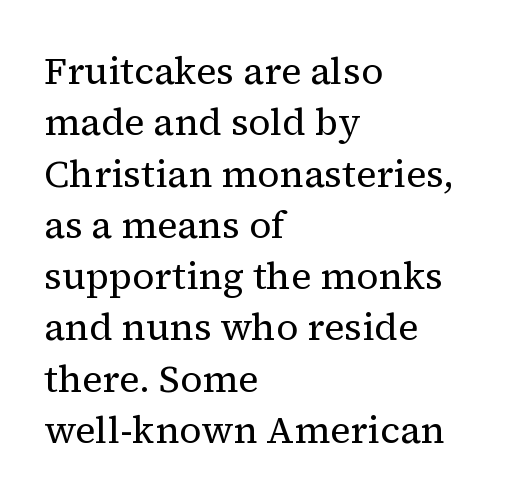
Descenders hang freely into open space. The lettering stays uniformly vertical, giving the passage a roman look. You could not count columns in this text — the font is proportionally spaced. Students, note that the glyphs here touch the page at normal intervals. Horizontal alignment here is leftward, the default for most running prose.
